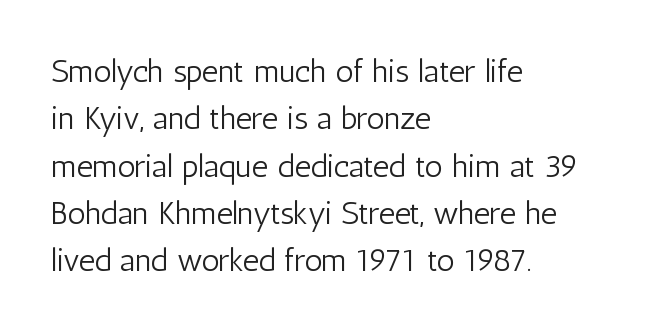
{"serif": "no", "italic": "no", "bold": "no", "weight": "light", "width": "condensed", "stroke_contrast": "low", "x_height": "medium", "monospaced": "no", "underline": "no", "align": "left", "line_spacing": "normal", "line_spacing_ratio": 1.48, "letter_spacing": "normal", "letter_spacing_em": 0.0, "glyph_px": 32}
